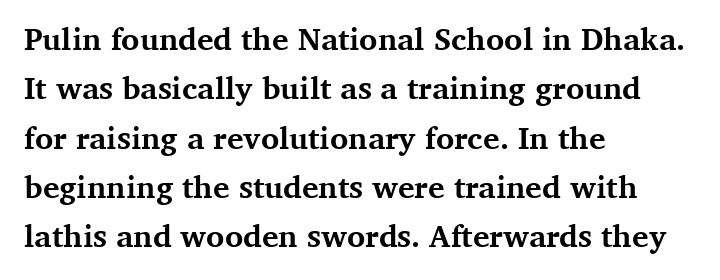
The image shows 31 px bold serif type, upright; set left-aligned, normal line spacing (1.59x), normal letter spacing, not underlined; medium stroke contrast and a medium x-height.
